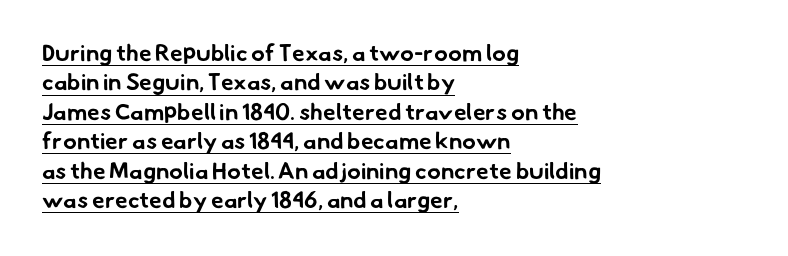
Students, observe: this is what conventionally led text looks like. Nothing unusual about the tracking: characters are spaced as the font intends. Does a line run under the words? Yes, clearly. In terms of weight, the rendering is a true, heavy bold.
